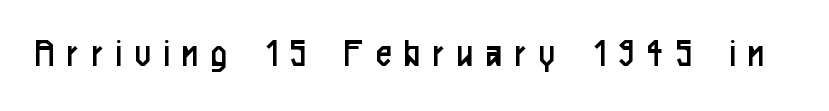
Q: Is the text bold? A: No.
Q: Is the text italic (slanted)? A: No, it is upright.
Q: Is the typeface a serif or a sans-serif typeface? A: Sans-serif.
Q: Is the text underlined? A: No.
Q: Is the spacing between letters normal or unusually wide? A: Unusually wide.
Q: Width (condensed, normal, or wide)? A: Condensed.
Q: Stroke contrast? A: Low.
Q: x-height? A: Medium.
Q: Monospaced? A: No.
